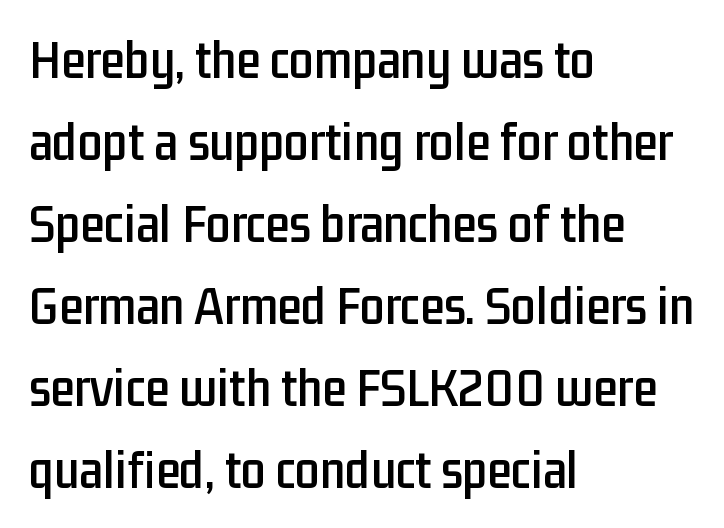
The image shows 55 px condensed sans-serif type, upright; set left-aligned, normal line spacing (1.49x), normal letter spacing, not underlined; low stroke contrast and a medium x-height.
